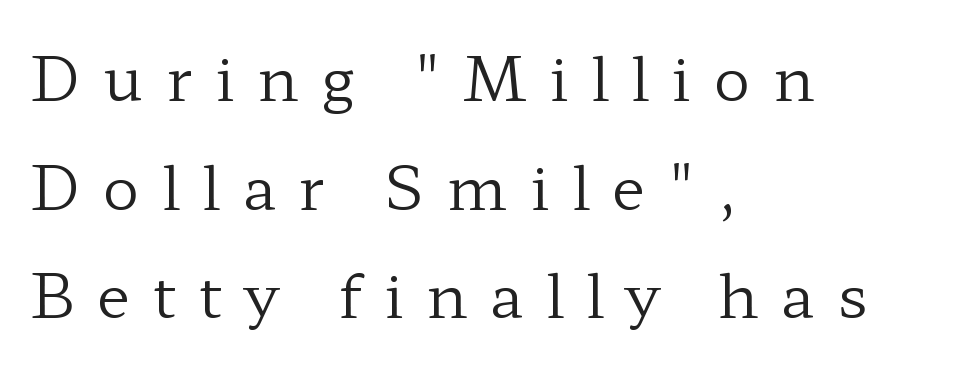
{"serif": "yes", "italic": "no", "bold": "no", "weight": "regular", "width": "wide", "stroke_contrast": "low", "x_height": "medium", "monospaced": "no", "underline": "no", "align": "left", "line_spacing_ratio": 1.78, "letter_spacing": "wide", "letter_spacing_em": 0.37, "glyph_px": 61}
